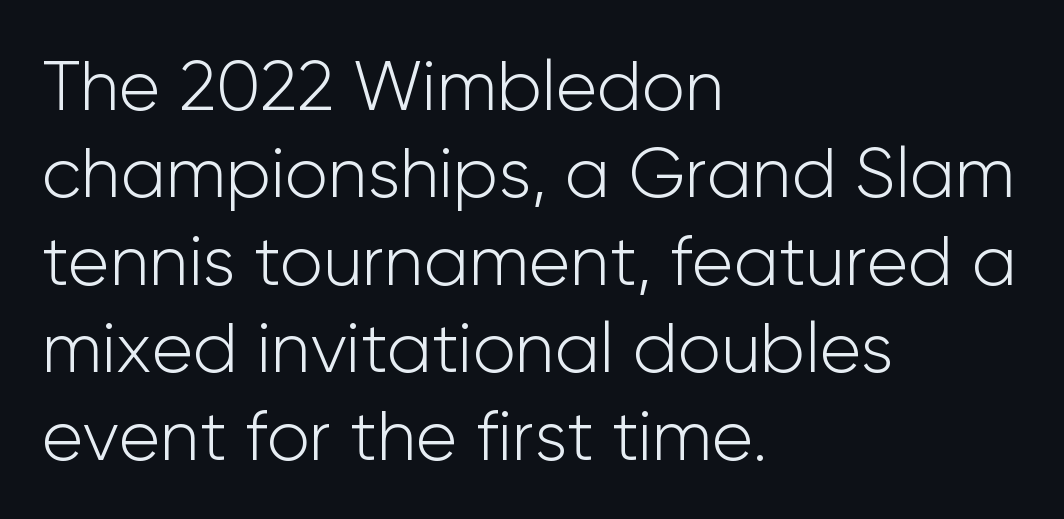
The image shows 70 px light sans-serif type, upright; set left-aligned, normal line spacing (1.25x), normal letter spacing, not underlined; low stroke contrast and a medium x-height.
